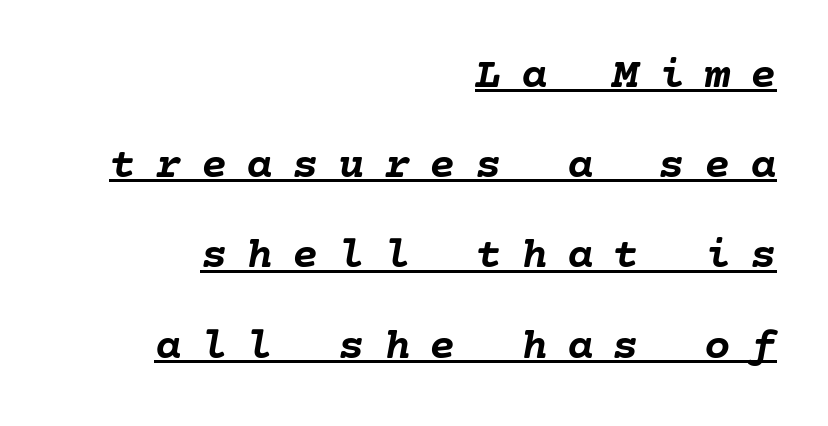
Q: Is the text bold? A: Yes.
Q: Is the text italic (slanted)? A: Yes, it leans right by about 10 degrees.
Q: Is the text underlined? A: Yes.
Q: How is the paragraph aligned? A: Right-aligned.
Q: Is the spacing between letters normal or unusually wide? A: Unusually wide.
Q: Is the spacing between lines tight, normal or loose? A: Loose.
Q: Width (condensed, normal, or wide)? A: Normal.
Q: Stroke contrast? A: Low.
Q: x-height? A: Medium.
